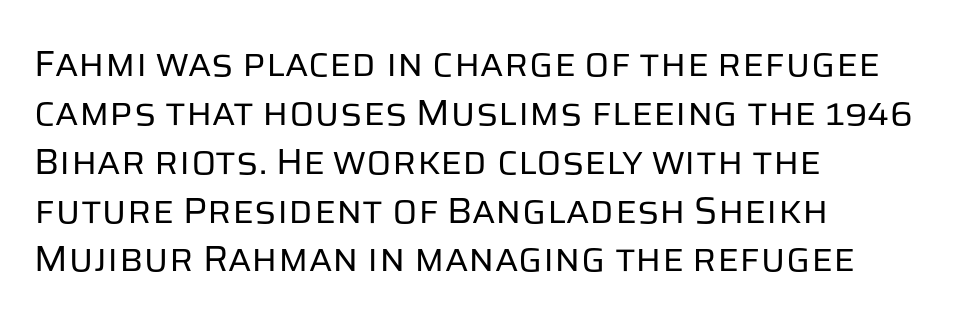
Spacing between characters is what you'd get straight out of the box. A typesetter would label this face a sans. Whoever set this chose a conventional vertical rhythm. The rag falls on the right side of this text block. The rendering uses natural spacing where letterforms have individual widths.
